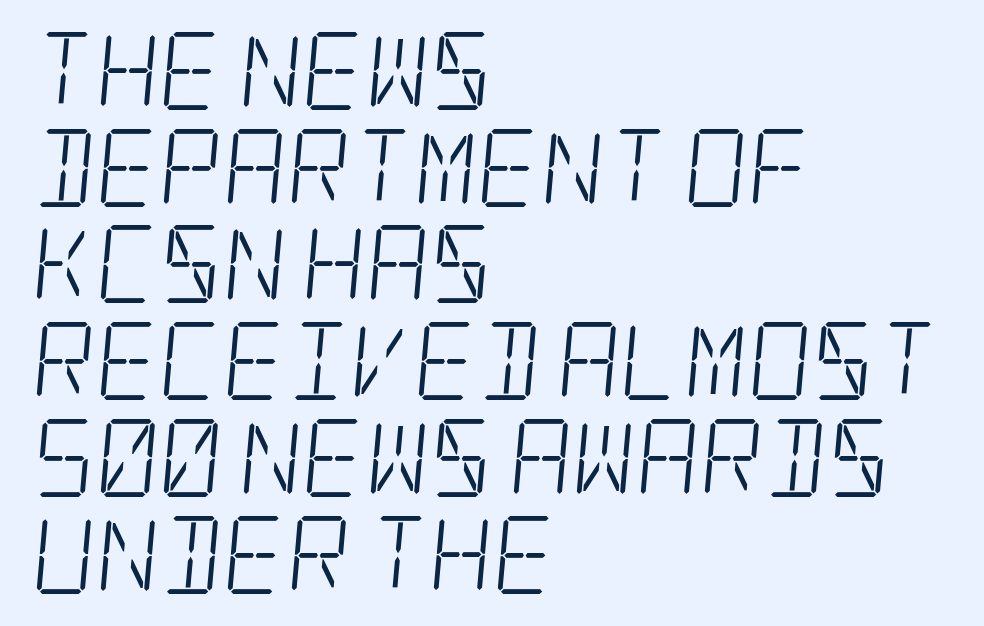
The image shows 78 px light, condensed serif type; set left-aligned, line spacing 1.24x, normal letter spacing, not underlined; low stroke contrast and a large x-height.
